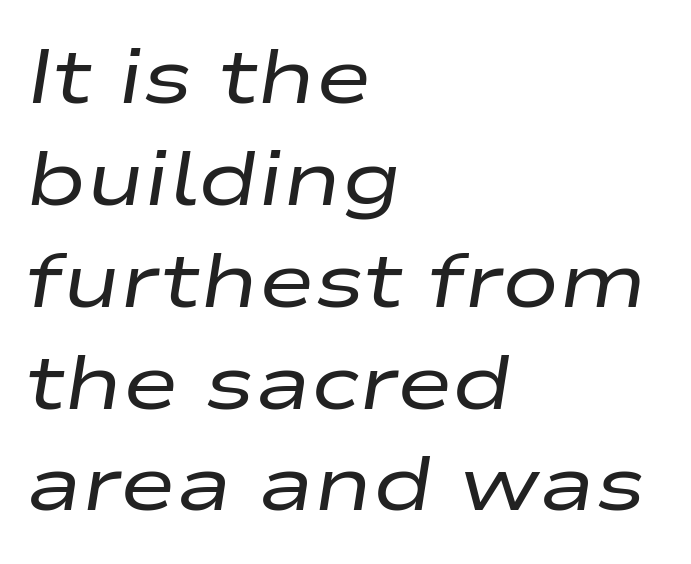
The strip under each line holds only bare page. How are the letters spaced? Ordinarily, with no added tracking. Quick note: italic. Stroke mass is kept to a normal reading level or below. The letters advance in unequal steps, a hallmark of proportional type. The paragraph shown leans on its left margin.
